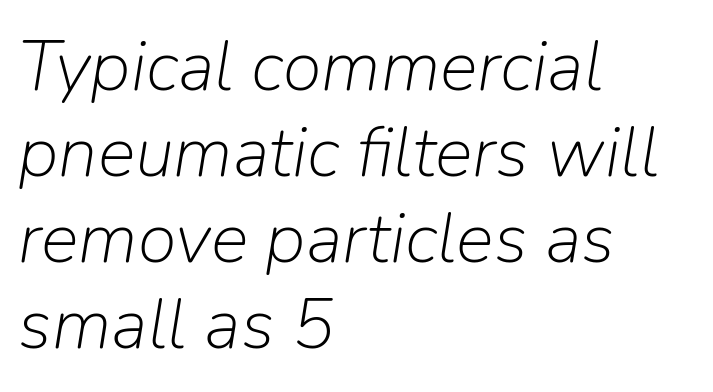
The image shows 71 px light type, italic (leaning right); set left-aligned, line spacing 1.21x, normal letter spacing, not underlined; low stroke contrast and a medium x-height.
